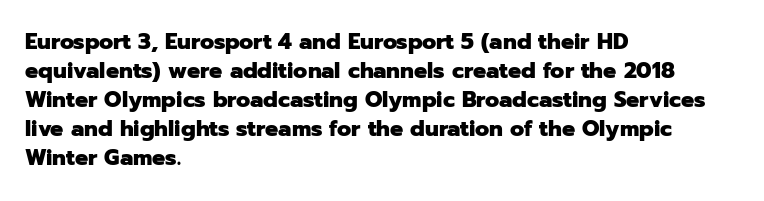
I'd describe the lettering as bold — thick and assertive. Line starts are locked; line ends wander. Nope, not italic — everything's standing straight. Only glyphs here, with clear space below each row.
